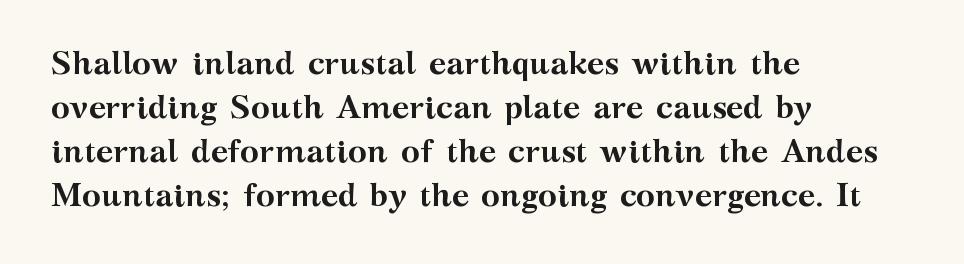
The vertical gap from one line to the next is medium. Every stem runs plumb, perpendicular to the baseline. Varying glyph widths throughout — classic text-font behaviour. Compared with an ordinary text face, these strokes are far heavier — a full bold. The typesetter chose a ragged-right arrangement here. This rendering features lettering with no underline.
